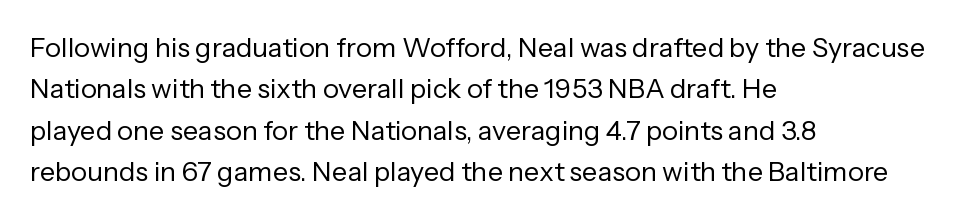
In terms of leading, this rendering sits right in the middle. The lettering stays uniformly vertical, giving the passage a roman look. Decoration check: the copy has no underline. The passage shown is not bold in any degree. How are the letters spaced? Ordinarily, with no added tracking.
